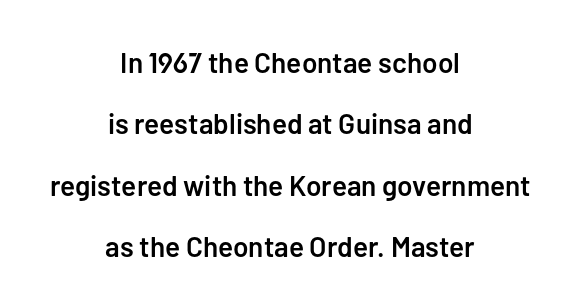
A typesetter would call this proportional, since set widths differ per character. The lettering stays uniformly vertical, giving the passage a roman look. Typographically, this falls in the sans-serif category. Notice the strokes are somewhat thickened but not fully heavy: this is a semibold. These lines are centered, leaving both edges ragged.
